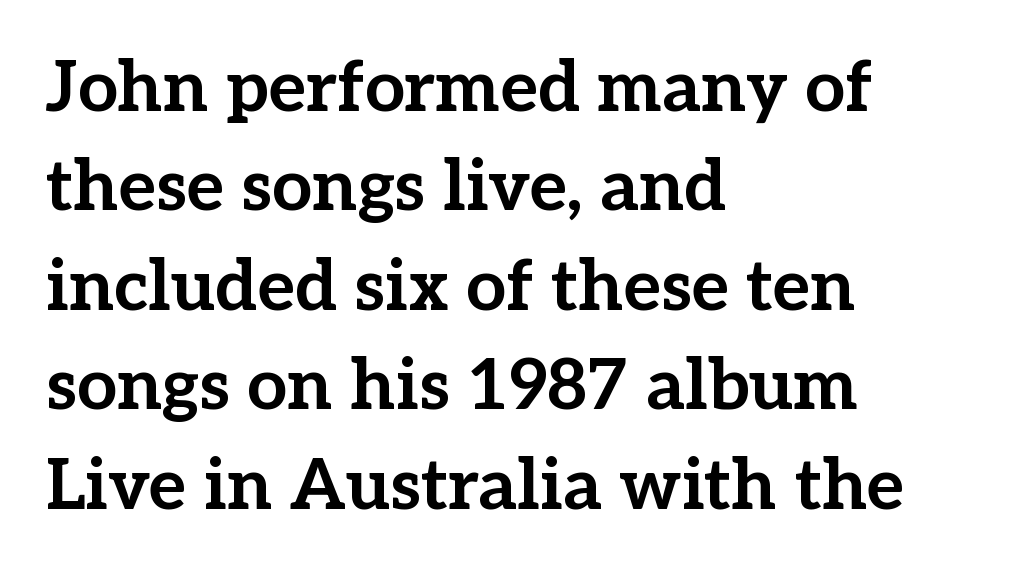
The image shows 71 px bold serif type, upright; set left-aligned, normal line spacing (1.4x), normal letter spacing, not underlined; low stroke contrast and a medium x-height.
